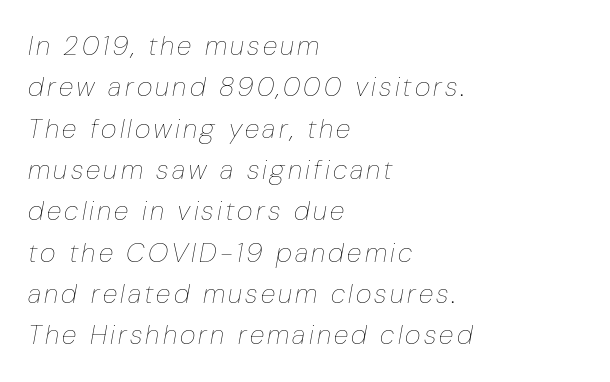
{"italic": "yes", "lean": "right", "slant_degrees": 10, "bold": "no", "underline": "no", "align": "left", "line_spacing": "normal", "line_spacing_ratio": 1.53, "glyph_px": 27}
